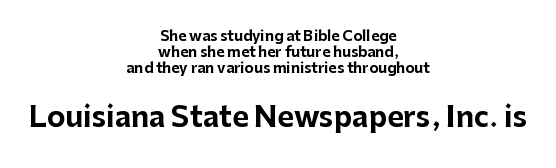
Standard letterfit; no display-style spreading of the glyphs. No word sits above an underline. Nope, no serifs anywhere on these letters. Summary of weight: heavy, a full bold. Leading is clearly below the norm, producing a dense column. The lettering stays uniformly vertical, giving the passage a roman look.
